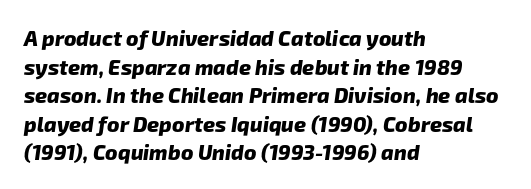
{"bold": "yes", "underline": "no", "align": "left", "line_spacing": "normal", "line_spacing_ratio": 1.36, "letter_spacing": "normal", "letter_spacing_em": 0.0, "glyph_px": 21}
